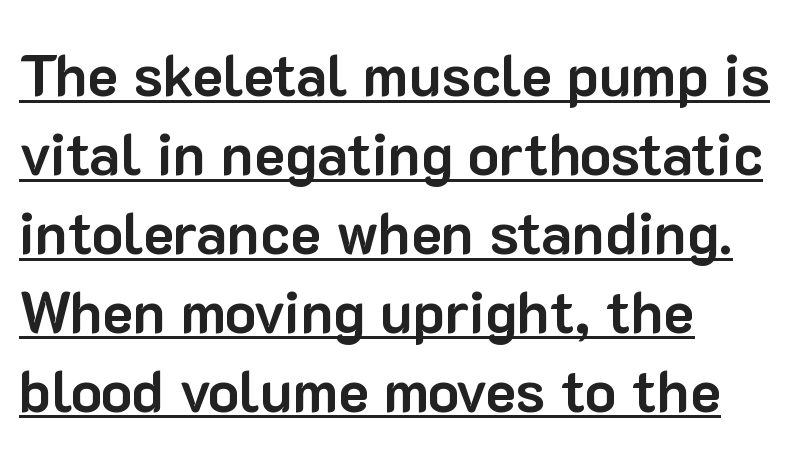
The image shows 58 px bold sans-serif type, upright; set left-aligned, normal line spacing (1.36x), normal letter spacing, underlined; low stroke contrast and a medium x-height.
